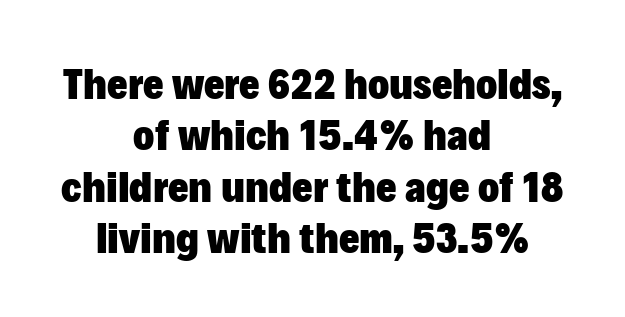
{"serif": "no", "italic": "no", "bold": "yes", "weight": "heavy", "width": "normal", "stroke_contrast": "low", "x_height": "medium", "monospaced": "no", "underline": "no", "align": "center", "line_spacing_ratio": 1.17, "letter_spacing": "normal", "letter_spacing_em": 0.0, "glyph_px": 44}
